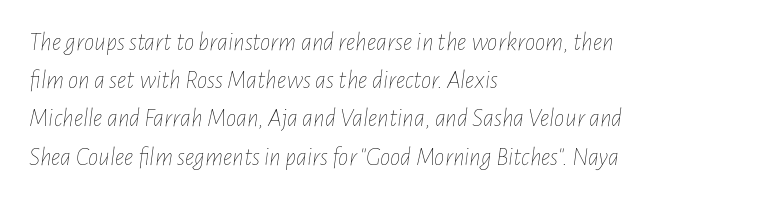
Q: Is the text bold? A: No.
Q: Is the text italic (slanted)? A: Yes, it leans right by about 7 degrees.
Q: Is the text underlined? A: No.
Q: How is the paragraph aligned? A: Left-aligned.
Q: Is the spacing between letters normal or unusually wide? A: Normal.
Q: Is the spacing between lines tight, normal or loose? A: Normal.
